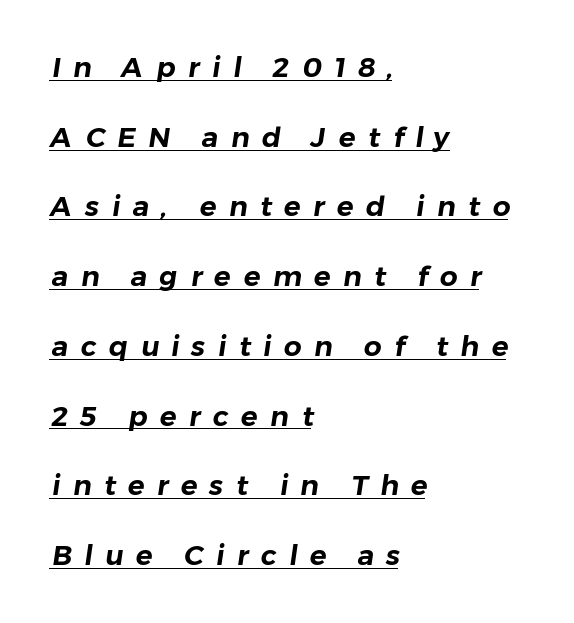
{"serif": "no", "width": "normal", "stroke_contrast": "low", "x_height": "medium", "monospaced": "no", "underline": "yes", "align": "left", "line_spacing": "loose", "line_spacing_ratio": 2.49, "letter_spacing": "wide", "letter_spacing_em": 0.44, "glyph_px": 28}
